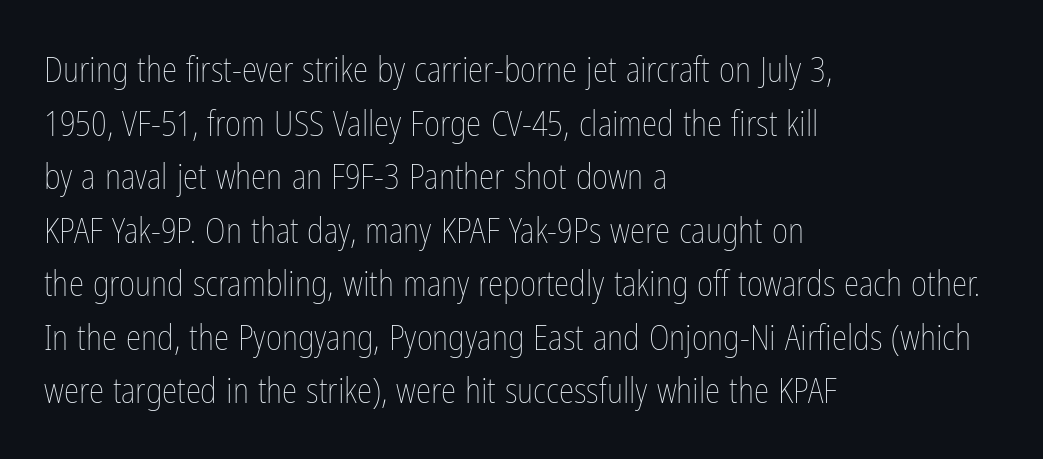
{"italic": "no", "bold": "no", "weight": "thin", "width": "condensed", "stroke_contrast": "low", "x_height": "medium", "monospaced": "no", "underline": "no", "align": "left", "line_spacing": "normal", "line_spacing_ratio": 1.53, "letter_spacing": "normal", "letter_spacing_em": 0.0, "glyph_px": 35}
